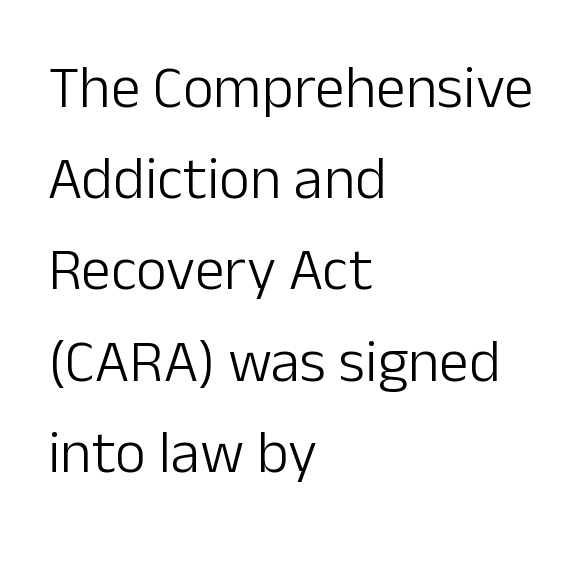
{"serif": "no", "italic": "no", "bold": "no", "weight": "light", "width": "normal", "stroke_contrast": "low", "x_height": "medium", "monospaced": "no", "underline": "no", "align": "left", "line_spacing": "normal", "line_spacing_ratio": 1.52, "letter_spacing": "normal", "letter_spacing_em": 0.0, "glyph_px": 60}
